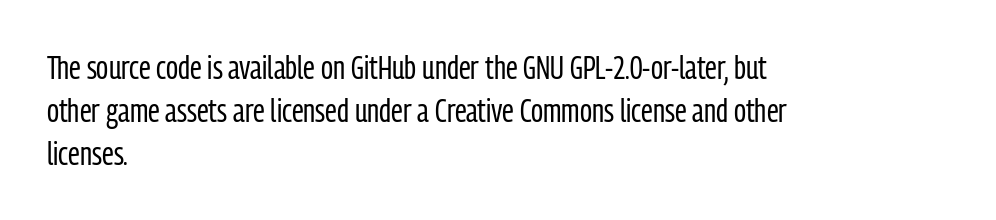
{"serif": "no", "italic": "no", "bold": "no", "weight": "regular", "width": "condensed", "stroke_contrast": "low", "x_height": "medium", "monospaced": "no", "underline": "no", "align": "left", "line_spacing": "normal", "line_spacing_ratio": 1.3, "letter_spacing": "normal", "letter_spacing_em": 0.0, "glyph_px": 33}
